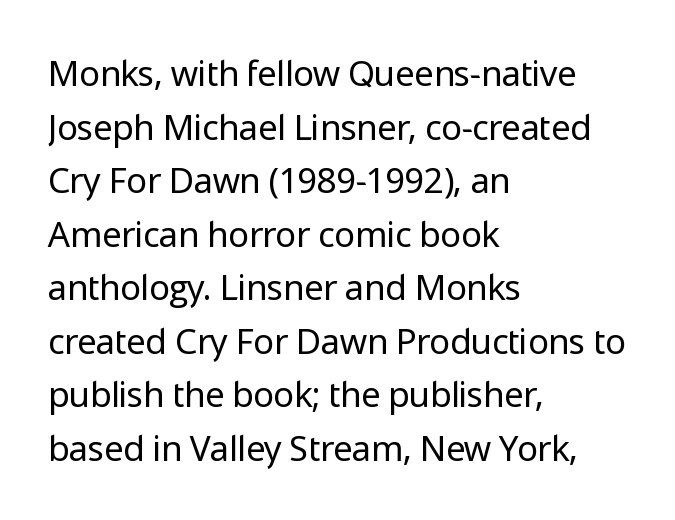
The image shows 35 px regular-weight sans-serif type, upright; set left-aligned, normal line spacing (1.53x), normal letter spacing, not underlined; low stroke contrast and a medium x-height.
